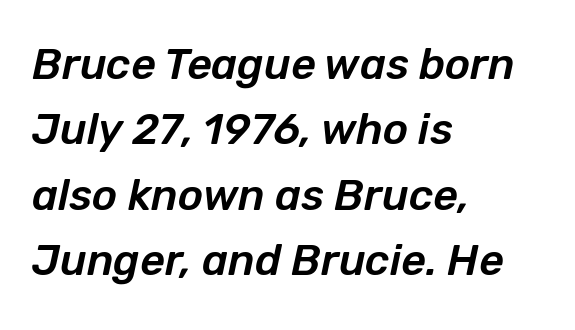
{"italic": "yes", "lean": "right", "slant_degrees": 12, "width": "normal", "stroke_contrast": "low", "x_height": "medium", "monospaced": "no", "underline": "no", "align": "left", "line_spacing": "normal", "line_spacing_ratio": 1.52, "letter_spacing": "normal", "letter_spacing_em": 0.0, "glyph_px": 43}
